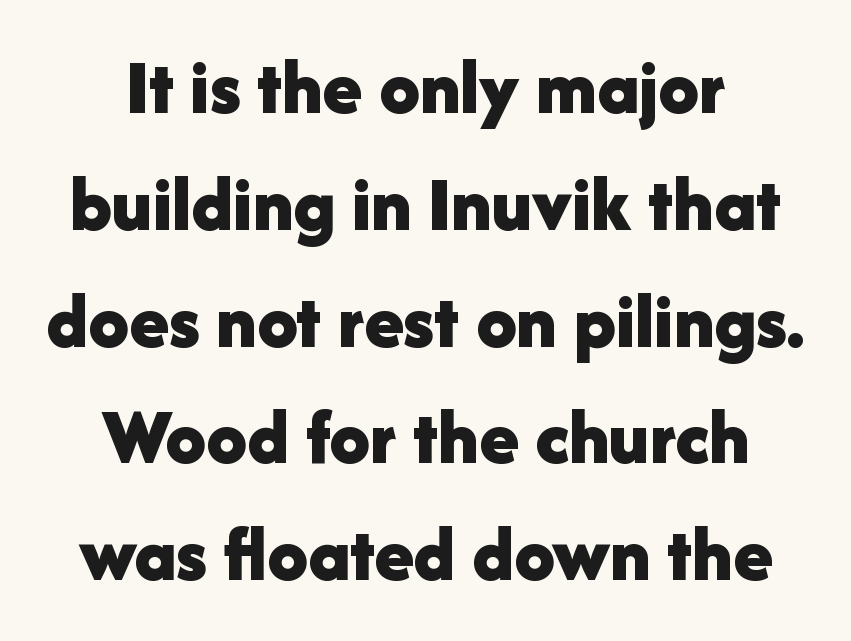
{"serif": "no", "italic": "no", "bold": "yes", "weight": "bold", "width": "normal", "stroke_contrast": "low", "x_height": "medium", "monospaced": "no", "underline": "no", "align": "center", "line_spacing": "normal", "line_spacing_ratio": 1.46, "letter_spacing": "normal", "letter_spacing_em": 0.0, "glyph_px": 80}
